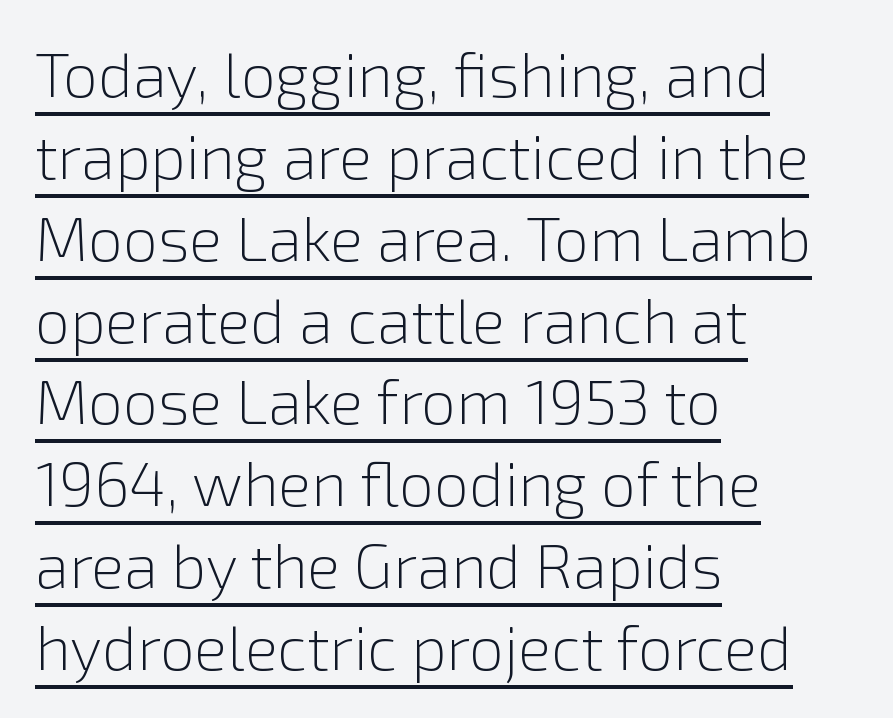
The image shows 62 px light sans-serif type, upright; set left-aligned, normal line spacing (1.32x), normal letter spacing, underlined; a medium x-height.
